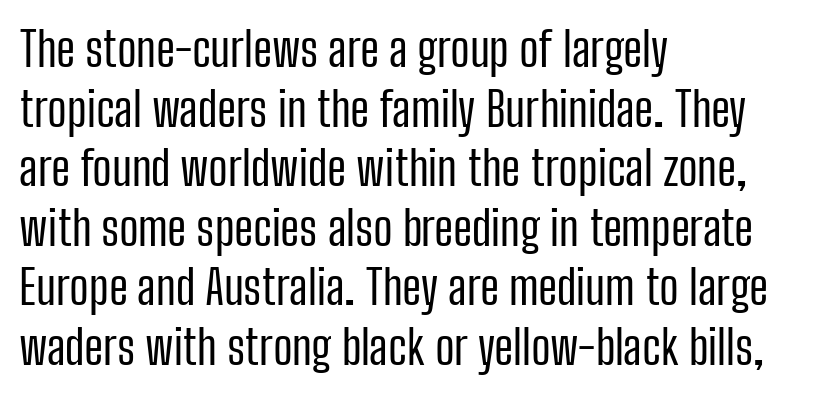
{"serif": "no", "italic": "no", "bold": "no", "weight": "regular", "width": "condensed", "stroke_contrast": "low", "x_height": "medium", "monospaced": "no", "underline": "no", "align": "left", "line_spacing_ratio": 1.24, "letter_spacing": "normal", "letter_spacing_em": 0.0, "glyph_px": 48}
